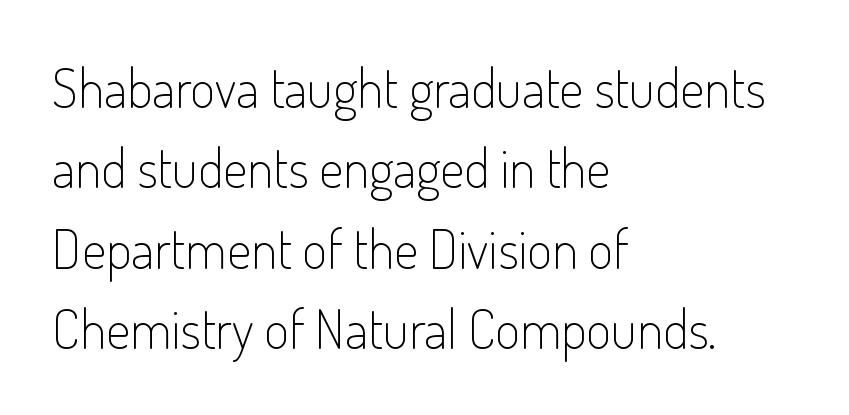
{"serif": "no", "italic": "no", "bold": "no", "weight": "light", "width": "condensed", "stroke_contrast": "low", "x_height": "small", "monospaced": "no", "underline": "no", "align": "left", "line_spacing": "normal", "line_spacing_ratio": 1.49, "letter_spacing": "normal", "letter_spacing_em": 0.0, "glyph_px": 54}
